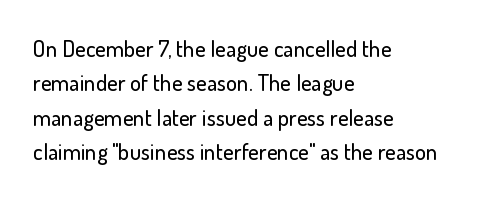
Q: Is the text italic (slanted)? A: No, it is upright.
Q: Is the text underlined? A: No.
Q: How is the paragraph aligned? A: Left-aligned.
Q: Is the spacing between letters normal or unusually wide? A: Normal.
Q: Is the spacing between lines tight, normal or loose? A: Normal.
